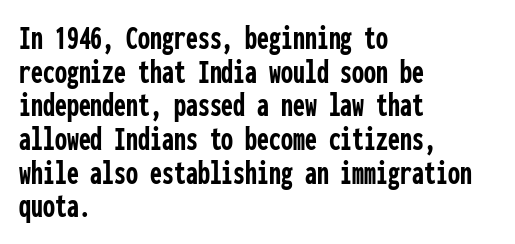
In terms of weight, the rendering is a true, heavy bold. Descenders hang freely into open space. The lines are quadded left. Honestly, the rows look squashed on top of each other.
